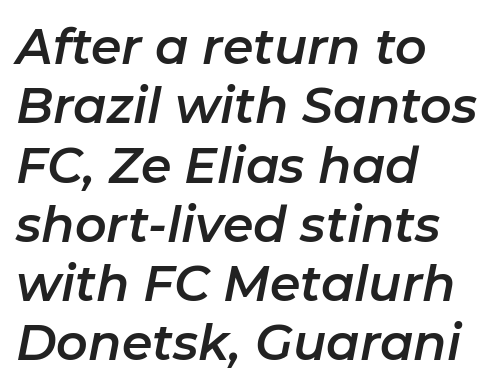
The lines are quadded left. The face used here is rendered with its standard letterfit. The axis of the letterforms is tilted away from vertical. Character widths vary here, with narrow letters taking less room than wide ones. The gap between lines stays unmarked.
